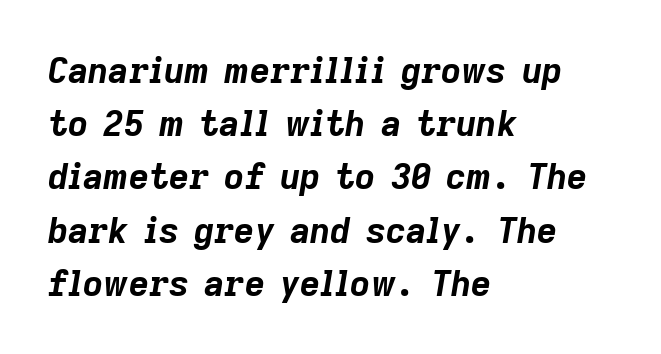
The area under the type is left untouched. Students, observe: this is what conventionally led text looks like. The setting favours the left margin, as ordinary paragraphs usually do. A typesetter would call this zero additional tracking. Slanted lettering throughout.
